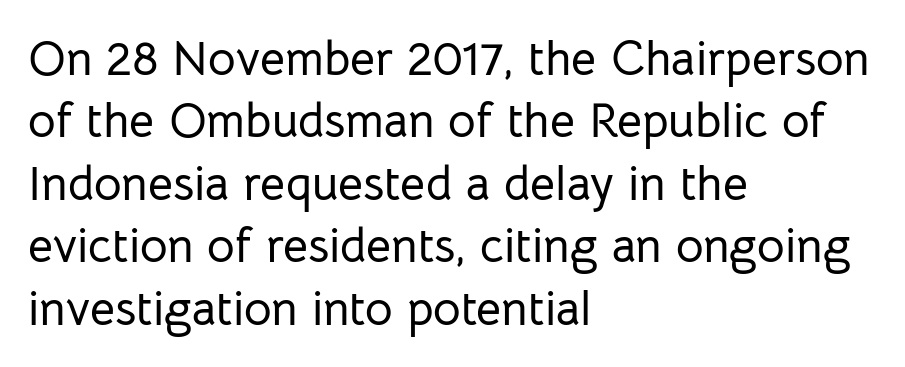
The image shows 48 px sans-serif type, upright; set left-aligned, normal line spacing (1.3x), normal letter spacing, not underlined; low stroke contrast and a medium x-height.
